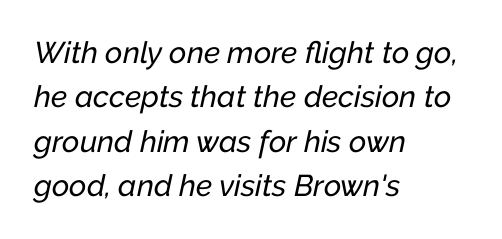
The image shows 30 px text type, italic (leaning right); set left-aligned, normal line spacing (1.48x), normal letter spacing, not underlined; low stroke contrast and a medium x-height.
